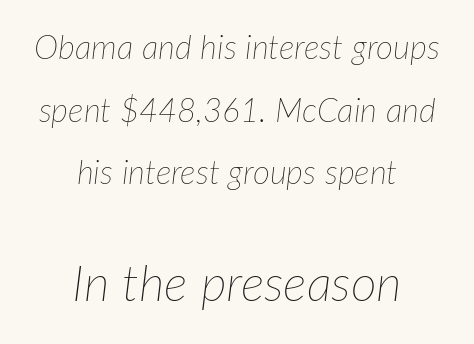
Weight: not bold — regular or lighter. Quick note: italic. The face used here appears at its bigger size in the lower chunk. Line spacing here is loose. Compared with a flush-left layout, this one balances lines on the center instead.
